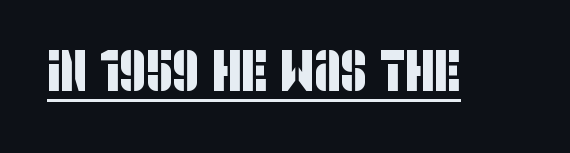
The image shows 58 px condensed sans-serif type; set normal letter spacing, underlined; low stroke contrast and a large x-height.
